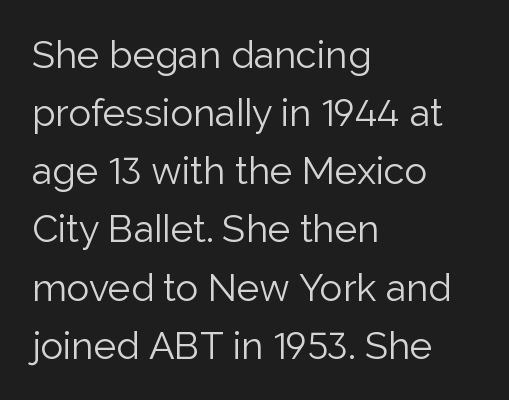
Q: Is the text bold? A: No.
Q: Is the text italic (slanted)? A: No, it is upright.
Q: Is the typeface a serif or a sans-serif typeface? A: Sans-serif.
Q: Is the text underlined? A: No.
Q: How is the paragraph aligned? A: Left-aligned.
Q: Is the spacing between letters normal or unusually wide? A: Normal.
Q: Is the spacing between lines tight, normal or loose? A: Normal.
Q: Width (condensed, normal, or wide)? A: Normal.
Q: Stroke contrast? A: Low.
Q: x-height? A: Medium.
Q: Monospaced? A: No.
